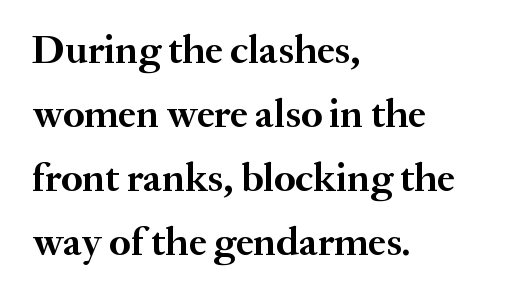
Q: Is the text bold? A: Yes.
Q: Is the text italic (slanted)? A: No, it is upright.
Q: Is the typeface a serif or a sans-serif typeface? A: Serif.
Q: Is the text underlined? A: No.
Q: How is the paragraph aligned? A: Left-aligned.
Q: Is the spacing between letters normal or unusually wide? A: Normal.
Q: Is the spacing between lines tight, normal or loose? A: Normal.
Q: Width (condensed, normal, or wide)? A: Normal.
Q: Stroke contrast? A: Medium.
Q: x-height? A: Small.
Q: Monospaced? A: No.
